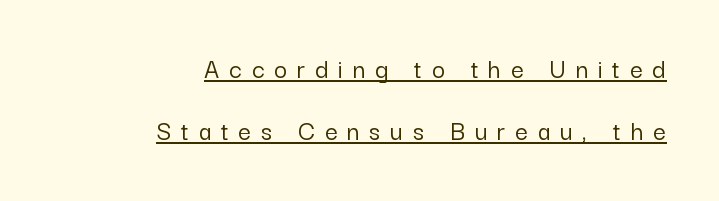
Q: Is the text italic (slanted)? A: No, it is upright.
Q: Is the typeface a serif or a sans-serif typeface? A: Sans-serif.
Q: Is the text underlined? A: Yes.
Q: How is the paragraph aligned? A: Right-aligned.
Q: Is the spacing between letters normal or unusually wide? A: Unusually wide.
Q: Is the spacing between lines tight, normal or loose? A: Loose.
Q: Width (condensed, normal, or wide)? A: Normal.
Q: Stroke contrast? A: Low.
Q: x-height? A: Medium.
Q: Monospaced? A: No.
